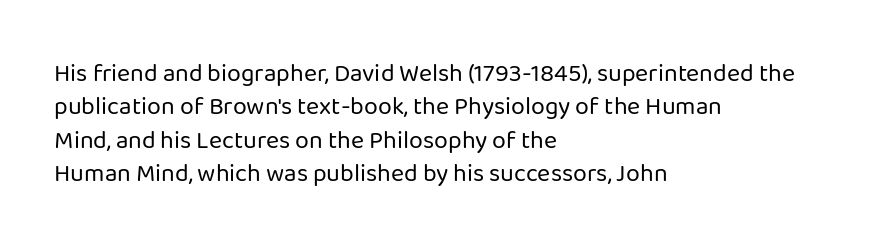
Q: Is the text bold? A: No.
Q: Is the text italic (slanted)? A: No, it is upright.
Q: Is the text underlined? A: No.
Q: How is the paragraph aligned? A: Left-aligned.
Q: Is the spacing between letters normal or unusually wide? A: Normal.
Q: Is the spacing between lines tight, normal or loose? A: Normal.
